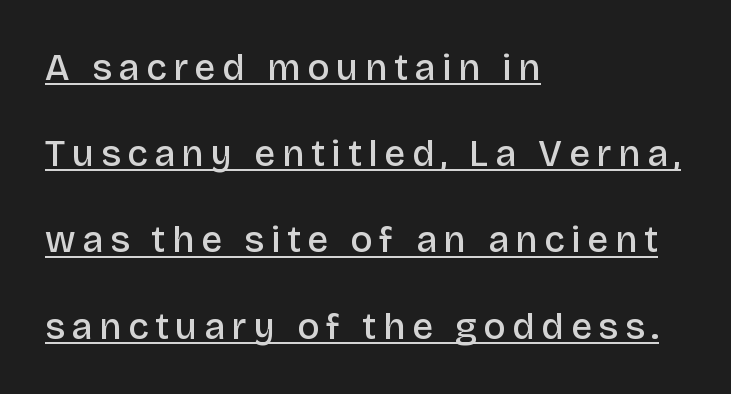
Q: Is the text bold? A: Semi-bold.
Q: Is the text italic (slanted)? A: No, it is upright.
Q: Is the typeface a serif or a sans-serif typeface? A: Sans-serif.
Q: Is the text underlined? A: Yes.
Q: How is the paragraph aligned? A: Left-aligned.
Q: Is the spacing between lines tight, normal or loose? A: Loose.
Q: Width (condensed, normal, or wide)? A: Normal.
Q: Stroke contrast? A: Low.
Q: x-height? A: Large.
Q: Monospaced? A: No.
